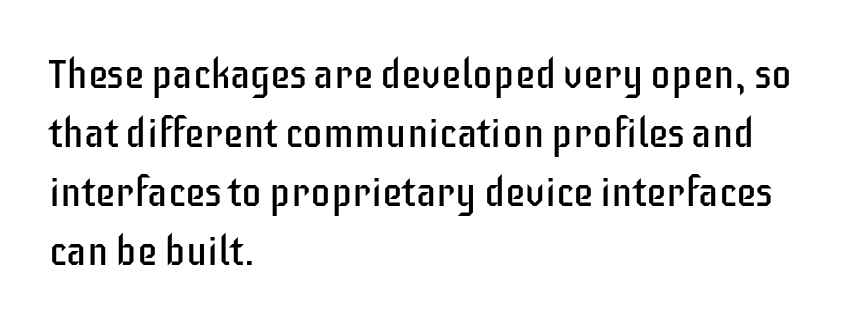
{"serif": "no", "italic": "no", "bold": "no", "weight": "regular", "width": "condensed", "stroke_contrast": "low", "x_height": "large", "monospaced": "no", "underline": "no", "align": "left", "line_spacing": "normal", "line_spacing_ratio": 1.44, "letter_spacing": "normal", "letter_spacing_em": 0.0, "glyph_px": 41}
